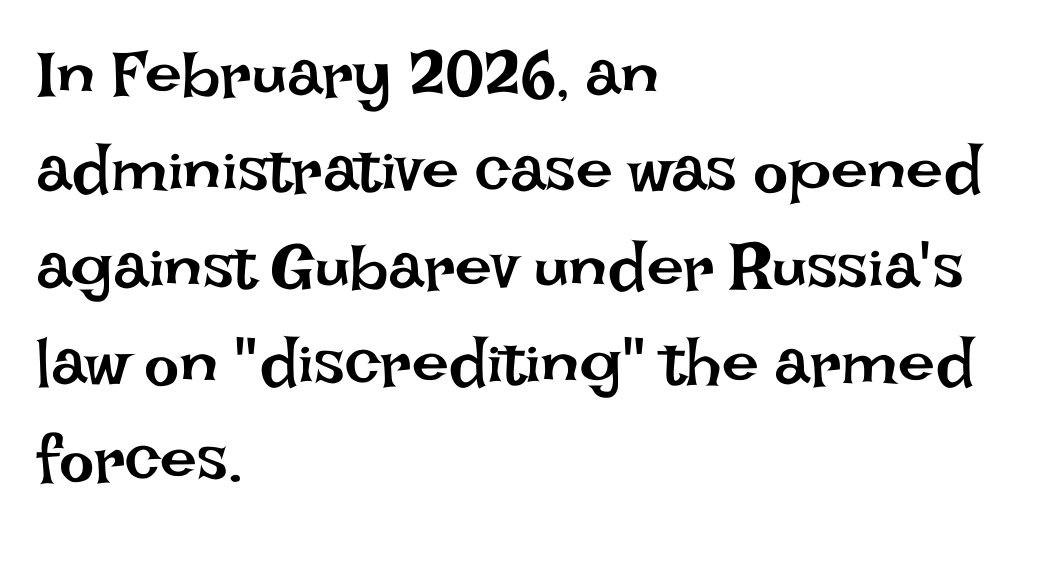
The image shows 66 px regular-weight type, upright; set left-aligned, normal line spacing (1.46x), normal letter spacing, not underlined; low stroke contrast and a large x-height.
